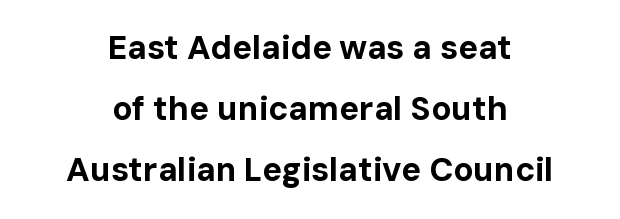
{"serif": "no", "italic": "no", "bold": "yes", "weight": "bold", "width": "normal", "stroke_contrast": "low", "x_height": "medium", "monospaced": "no", "underline": "no", "align": "center", "line_spacing_ratio": 1.85, "letter_spacing": "normal", "letter_spacing_em": 0.0, "glyph_px": 33}
